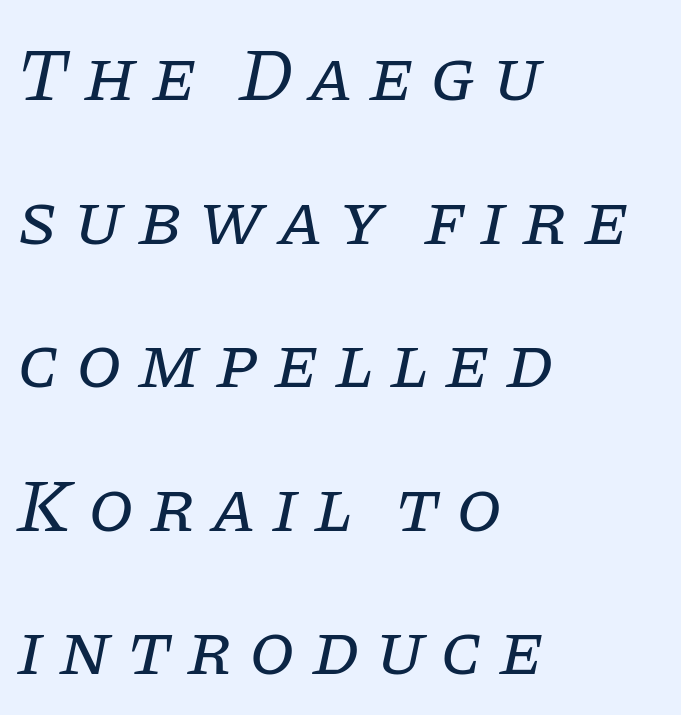
Q: Is the text bold? A: No.
Q: Is the text italic (slanted)? A: Yes, it leans right by about 11 degrees.
Q: Is the typeface a serif or a sans-serif typeface? A: Serif.
Q: Is the text underlined? A: No.
Q: How is the paragraph aligned? A: Left-aligned.
Q: Is the spacing between letters normal or unusually wide? A: Unusually wide.
Q: Is the spacing between lines tight, normal or loose? A: Loose.
Q: Width (condensed, normal, or wide)? A: Normal.
Q: Stroke contrast? A: Low.
Q: x-height? A: Large.
Q: Monospaced? A: No.
